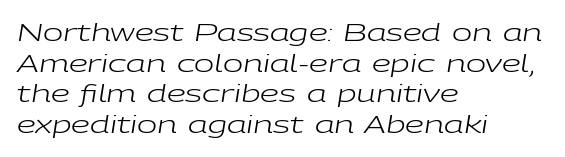
{"italic": "yes", "lean": "right", "slant_degrees": 9, "bold": "no", "underline": "no", "align": "left", "line_spacing": "normal", "line_spacing_ratio": 1.28, "letter_spacing": "normal", "letter_spacing_em": 0.0, "glyph_px": 24}
